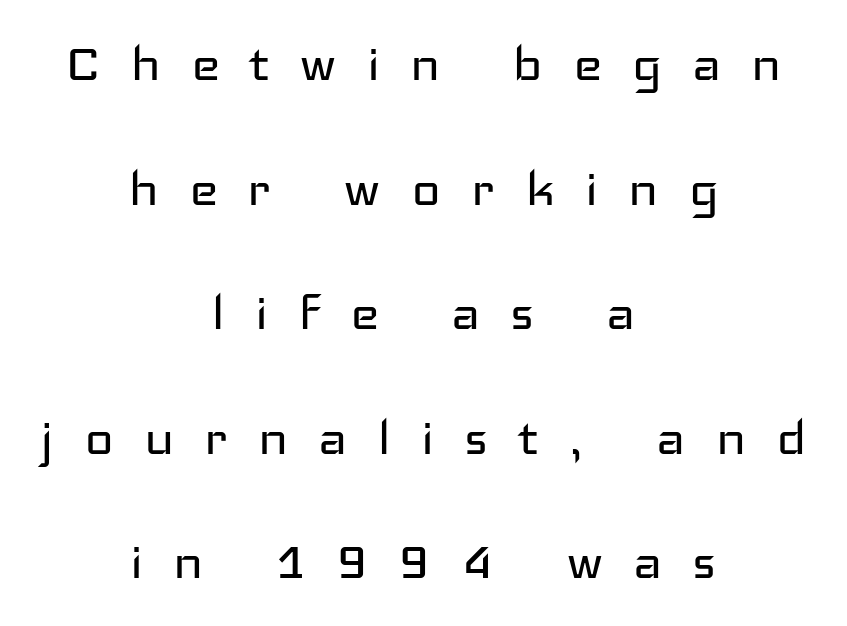
{"serif": "no", "italic": "no", "bold": "no", "weight": "regular", "width": "wide", "stroke_contrast": "low", "x_height": "medium", "monospaced": "no", "underline": "no", "align": "center", "line_spacing": "loose", "line_spacing_ratio": 2.01, "letter_spacing": "wide", "letter_spacing_em": 0.48, "glyph_px": 62}
